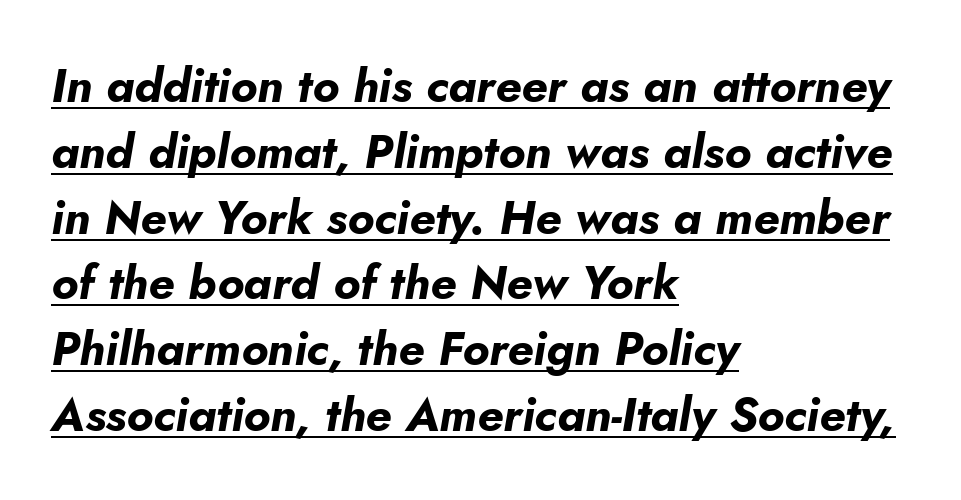
{"italic": "yes", "lean": "right", "slant_degrees": 5, "bold": "yes", "weight": "bold", "width": "normal", "stroke_contrast": "low", "x_height": "small", "monospaced": "no", "underline": "yes", "align": "left", "line_spacing": "normal", "line_spacing_ratio": 1.4, "letter_spacing": "normal", "letter_spacing_em": 0.0, "glyph_px": 47}
